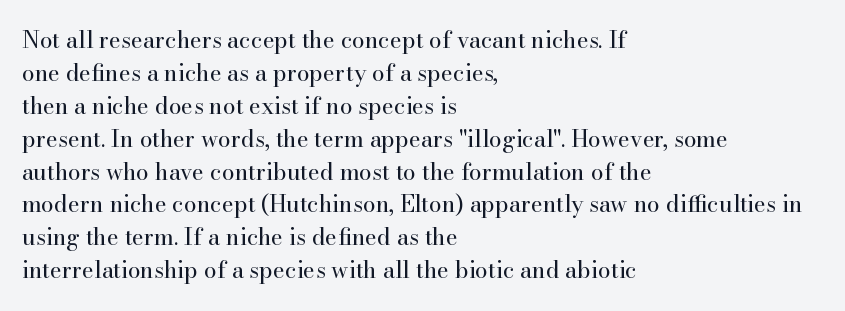
Q: Is the text bold? A: No.
Q: Is the text italic (slanted)? A: No, it is upright.
Q: Is the text underlined? A: No.
Q: How is the paragraph aligned? A: Left-aligned.
Q: Is the spacing between letters normal or unusually wide? A: Normal.
Q: Is the spacing between lines tight, normal or loose? A: Normal.
